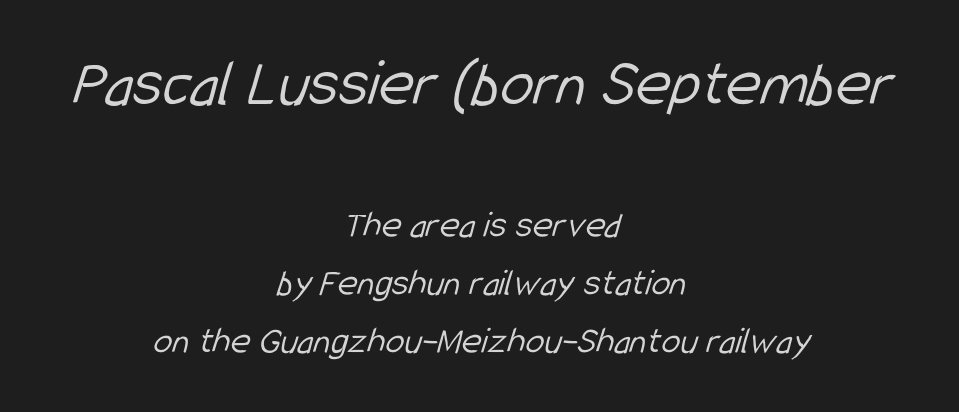
The image shows 67 px light, condensed sans-serif type; set centered, normal line spacing (1.52x), normal letter spacing, not underlined; the first (top) block is 1.76x larger; low stroke contrast and a medium x-height.
